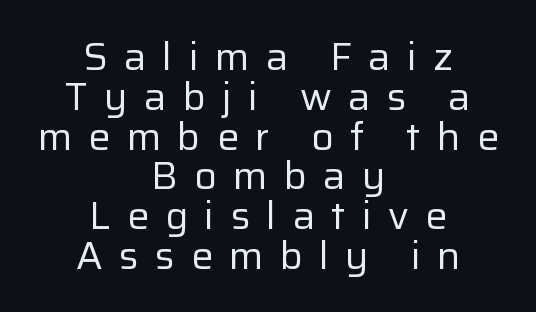
Q: Is the text bold? A: No.
Q: Is the text italic (slanted)? A: No, it is upright.
Q: Is the typeface a serif or a sans-serif typeface? A: Sans-serif.
Q: Is the text underlined? A: No.
Q: How is the paragraph aligned? A: Centered.
Q: Is the spacing between letters normal or unusually wide? A: Unusually wide.
Q: Is the spacing between lines tight, normal or loose? A: Tight.
Q: Width (condensed, normal, or wide)? A: Normal.
Q: Stroke contrast? A: Low.
Q: x-height? A: Medium.
Q: Monospaced? A: No.
